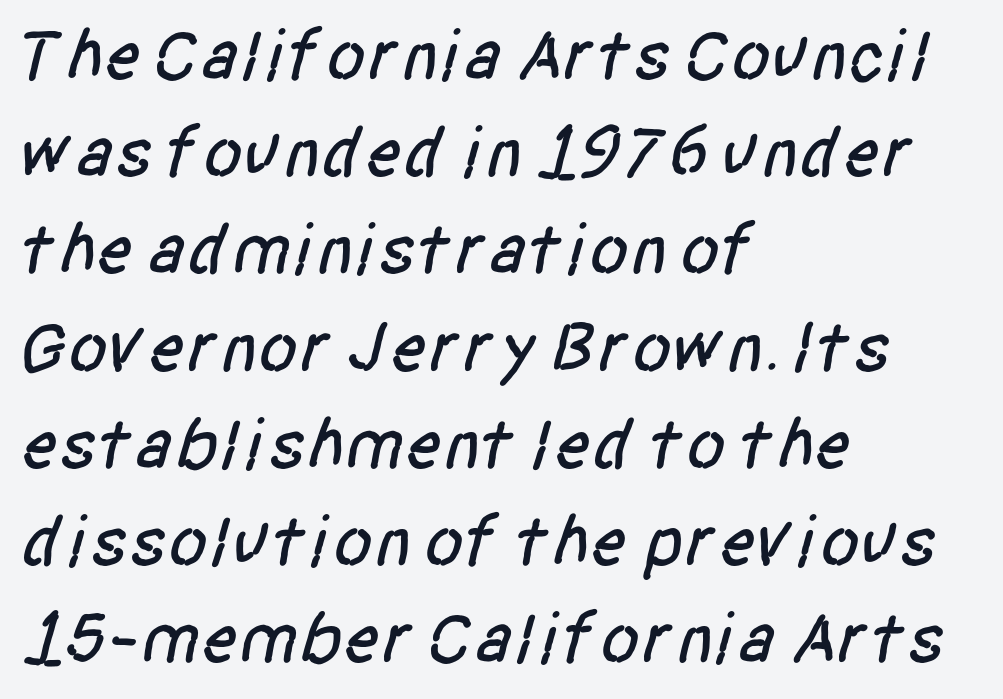
These lines are rendered in a variable-pitch font. Vertically, the passage feels balanced, rows spaced as you'd expect. Reading down the block, your eye returns to a fixed left position each line. Decoration check: the copy has no underline. The type is set solid horizontally, with unmodified tracking. Serif or sans? Sans — the stroke terminals are bare.
